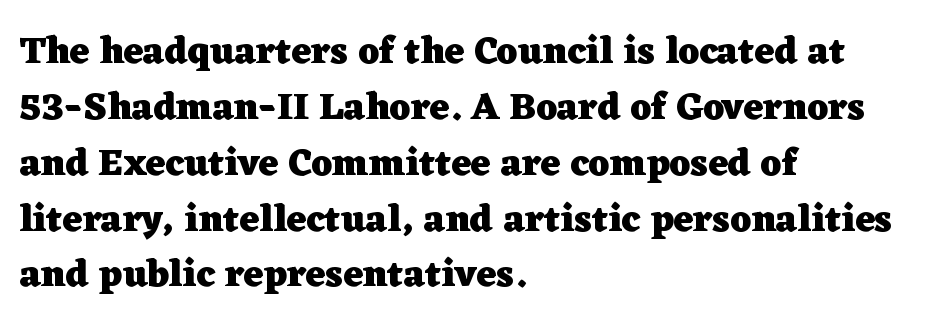
{"serif": "yes", "italic": "no", "bold": "yes", "weight": "heavy", "width": "wide", "stroke_contrast": "low", "x_height": "medium", "monospaced": "no", "underline": "no", "align": "left", "line_spacing": "normal", "line_spacing_ratio": 1.47, "letter_spacing": "normal", "letter_spacing_em": 0.0, "glyph_px": 38}
